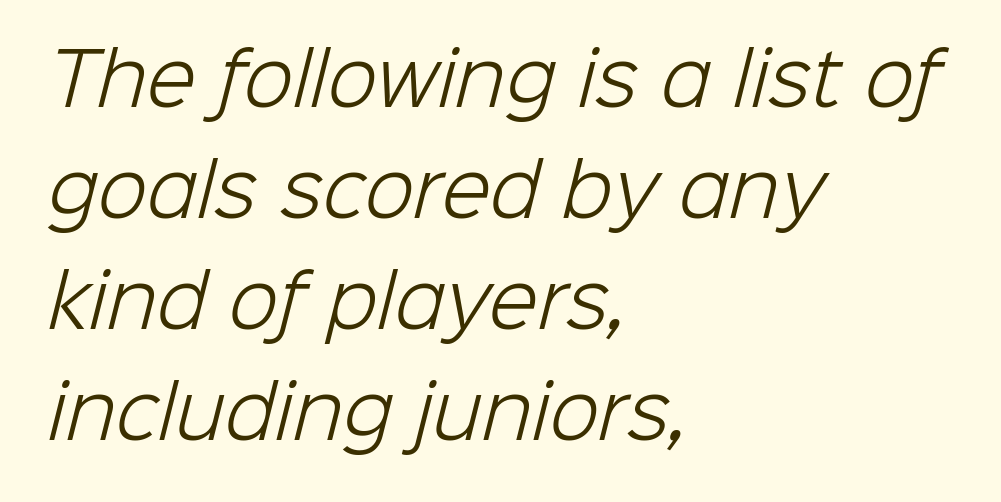
{"serif": "no", "bold": "no", "weight": "light", "width": "normal", "stroke_contrast": "low", "x_height": "medium", "monospaced": "no", "underline": "no", "align": "left", "line_spacing": "normal", "line_spacing_ratio": 1.54, "letter_spacing": "normal", "letter_spacing_em": 0.0, "glyph_px": 72}
